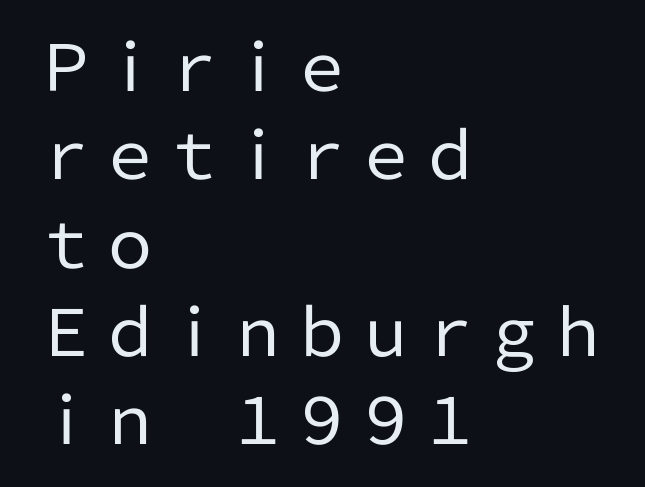
The image shows 64 px regular-weight sans-serif type, upright; set left-aligned, normal line spacing (1.38x), normal letter spacing, not underlined; low stroke contrast and a medium x-height.
